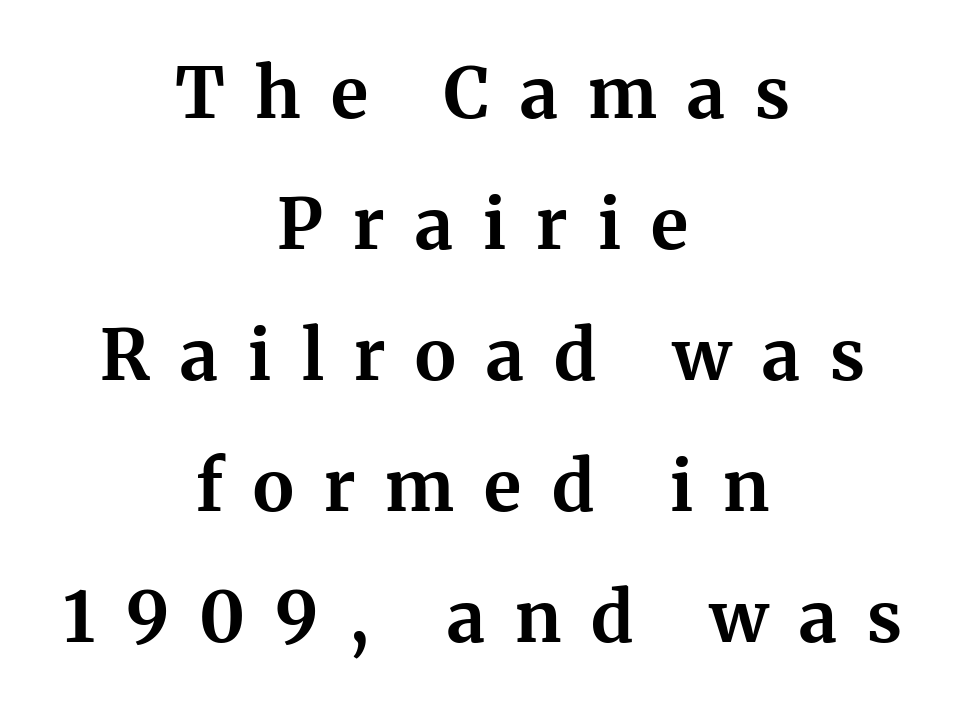
{"serif": "yes", "italic": "no", "bold": "yes", "weight": "bold", "width": "normal", "stroke_contrast": "medium", "x_height": "medium", "monospaced": "no", "underline": "no", "align": "center", "line_spacing_ratio": 1.87, "letter_spacing": "wide", "letter_spacing_em": 0.43, "glyph_px": 70}
